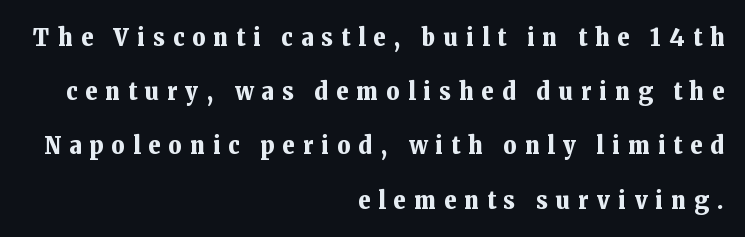
The image shows 25 px bold type, upright; set right-aligned, loose line spacing (2.17x), unusually wide letter spacing (+0.33 em), not underlined.
